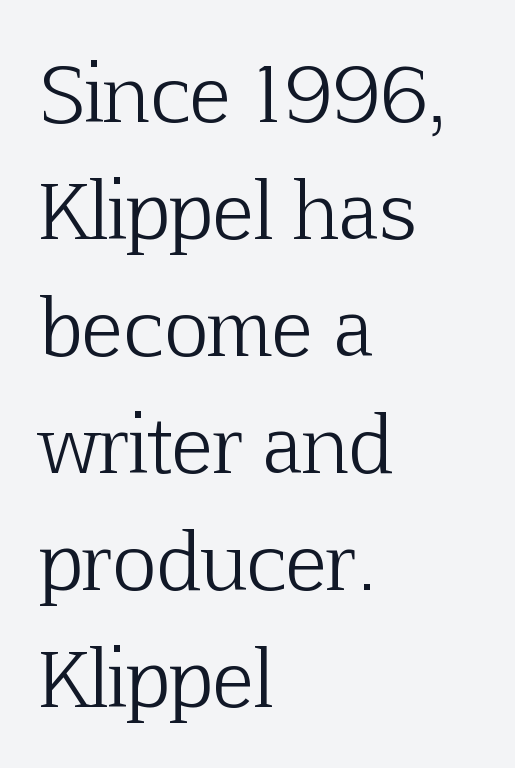
Note the varied advance widths — an 'i' is clearly narrower than an 'm'. This is serif lettering, the kind often seen in printed books. Is this a heavy cut? Hardly; it is regular or lighter. Regarding leading, the lines here are spaced in the standard way. Typeset ragged right — the left edge is the straight one.
